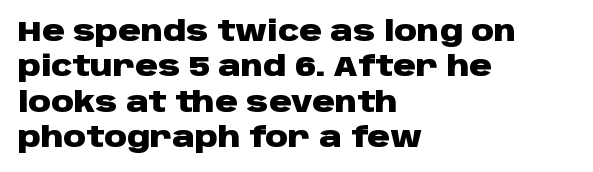
Q: Is the text bold? A: Yes.
Q: Is the text italic (slanted)? A: No, it is upright.
Q: Is the typeface a serif or a sans-serif typeface? A: Sans-serif.
Q: Is the text underlined? A: No.
Q: How is the paragraph aligned? A: Left-aligned.
Q: Is the spacing between letters normal or unusually wide? A: Normal.
Q: Is the spacing between lines tight, normal or loose? A: Normal.
Q: Width (condensed, normal, or wide)? A: Wide.
Q: Stroke contrast? A: Low.
Q: x-height? A: Large.
Q: Monospaced? A: No.
